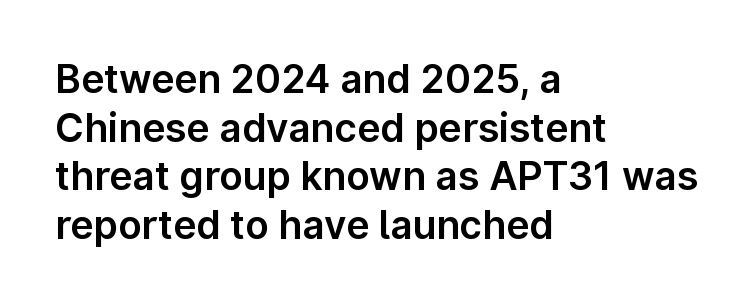
The image shows 39 px sans-serif type, upright; set left-aligned, normal line spacing (1.25x), normal letter spacing, not underlined; low stroke contrast and a medium x-height.
